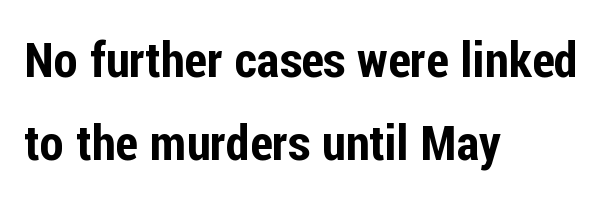
Reading down the block, your eye returns to a fixed left position each line. Lines of text with bare space underneath. Reading down the column, the eye jumps a familiar distance to each next line. Stroke terminals: plain, sans-serif. The letters stand upright; this is a roman face. The tracking reads as untouched default to a designer's eye.
